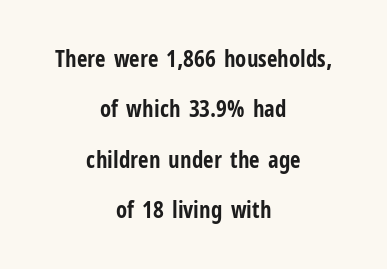
One glance says open: line gaps are wider than usual. A roman cut, with each character standing at attention. Beneath every word, the page is bare. Students, this is bold: see how much ink each stroke carries.
